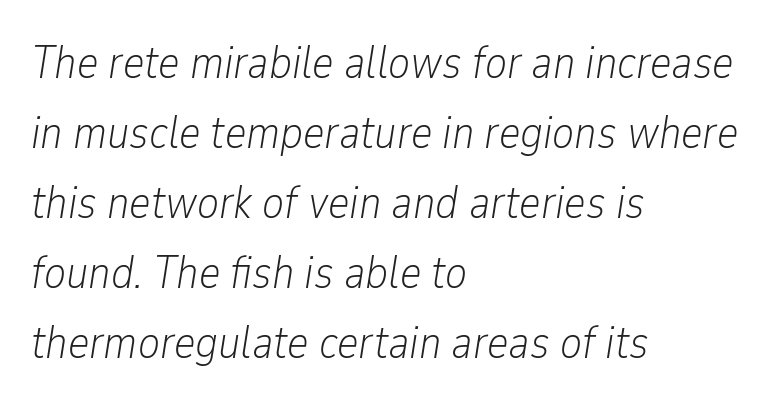
{"italic": "yes", "lean": "right", "slant_degrees": 9, "bold": "no", "weight": "light", "width": "condensed", "stroke_contrast": "low", "x_height": "medium", "monospaced": "no", "underline": "no", "align": "left", "line_spacing": "normal", "line_spacing_ratio": 1.52, "letter_spacing": "normal", "letter_spacing_em": 0.0, "glyph_px": 46}
